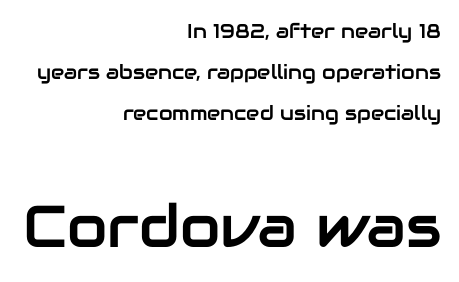
Q: Is the text italic (slanted)? A: No, it is upright.
Q: Is the typeface a serif or a sans-serif typeface? A: Sans-serif.
Q: Is the text underlined? A: No.
Q: How is the paragraph aligned? A: Right-aligned.
Q: Is the spacing between letters normal or unusually wide? A: Normal.
Q: Is the spacing between lines tight, normal or loose? A: Loose.
Q: Which block of text is set in a larger size, the first (top) or the second (bottom)? A: The second (bottom) one.
Q: Width (condensed, normal, or wide)? A: Normal.
Q: Stroke contrast? A: Low.
Q: x-height? A: Medium.
Q: Monospaced? A: No.
